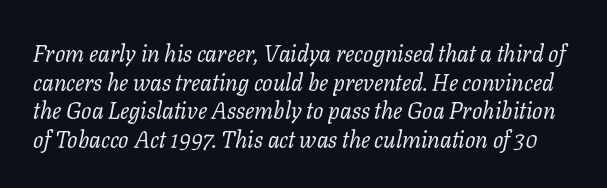
The line texture is even and compact thanks to regular tracking. These lines were composed using italics. Descender tails drop into unmarked territory. The letters look calm and open, with moderate or lighter stems.
